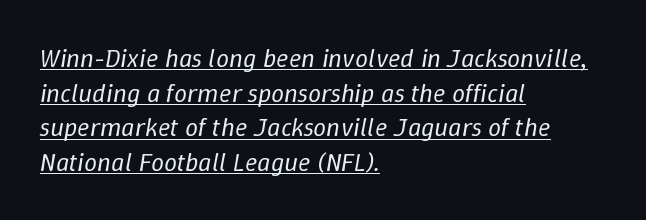
How would I describe the line gaps? Plain and ordinary. Slant detected: the letters are inclined. The passage shown has conventional tracking throughout. Every row of glyphs begins at an identical x-position on the left. Weight: not bold — regular or lighter.
